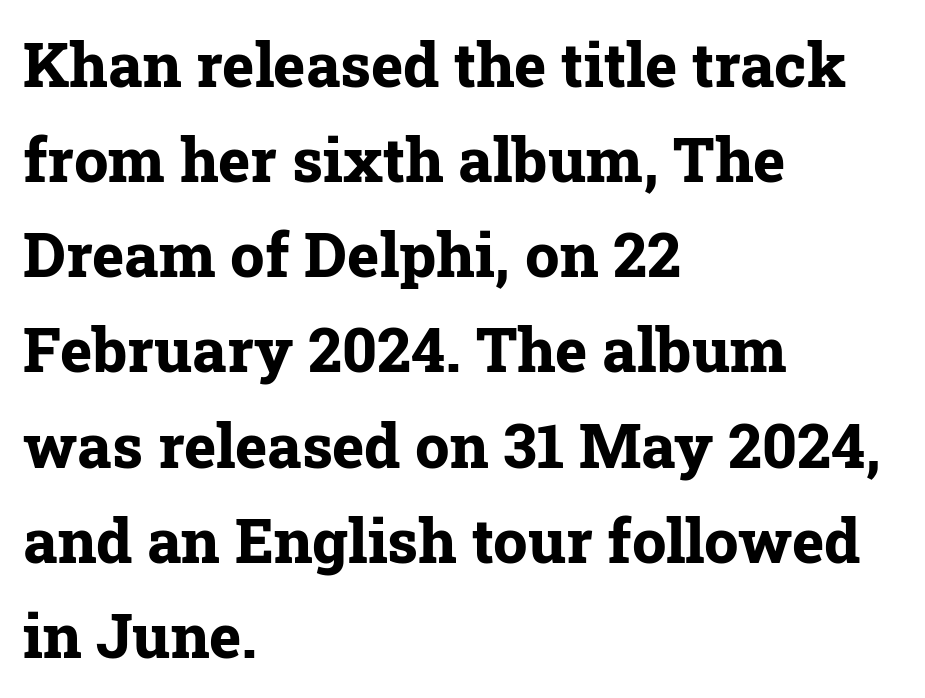
Q: Is the text bold? A: Yes.
Q: Is the text italic (slanted)? A: No, it is upright.
Q: Is the typeface a serif or a sans-serif typeface? A: Serif.
Q: Is the text underlined? A: No.
Q: How is the paragraph aligned? A: Left-aligned.
Q: Is the spacing between letters normal or unusually wide? A: Normal.
Q: Is the spacing between lines tight, normal or loose? A: Normal.
Q: Width (condensed, normal, or wide)? A: Normal.
Q: Stroke contrast? A: Low.
Q: x-height? A: Medium.
Q: Monospaced? A: No.
